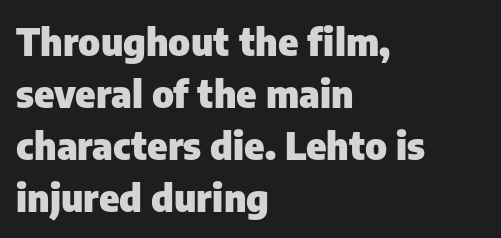
The image shows 38 px heavy sans-serif type, upright; set left-aligned, normal line spacing (1.37x), normal letter spacing, not underlined; low stroke contrast and a medium x-height.
